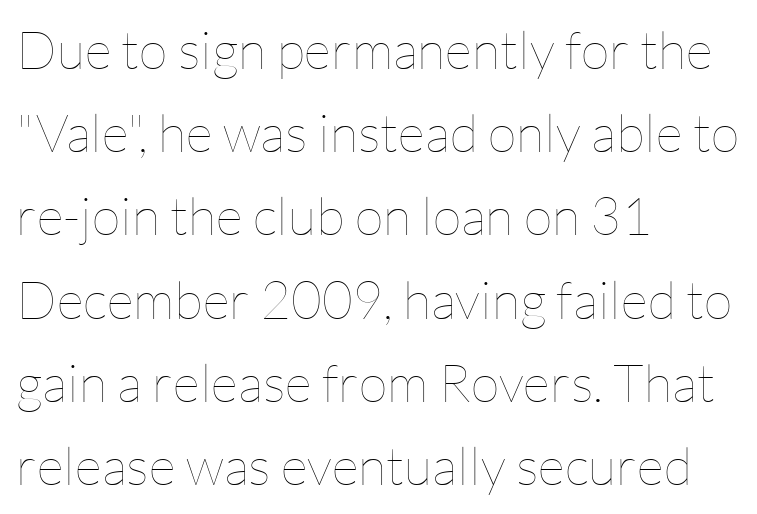
{"italic": "no", "bold": "no", "weight": "thin", "width": "normal", "stroke_contrast": "low", "x_height": "medium", "monospaced": "no", "underline": "no", "align": "left", "line_spacing": "normal", "line_spacing_ratio": 1.57, "letter_spacing": "normal", "letter_spacing_em": 0.0, "glyph_px": 53}
